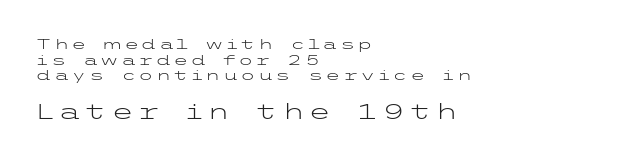
The image shows 21 px text type, upright; set left-aligned, tight line spacing (1.11x), not underlined; the second (bottom) block is 1.5x larger.
